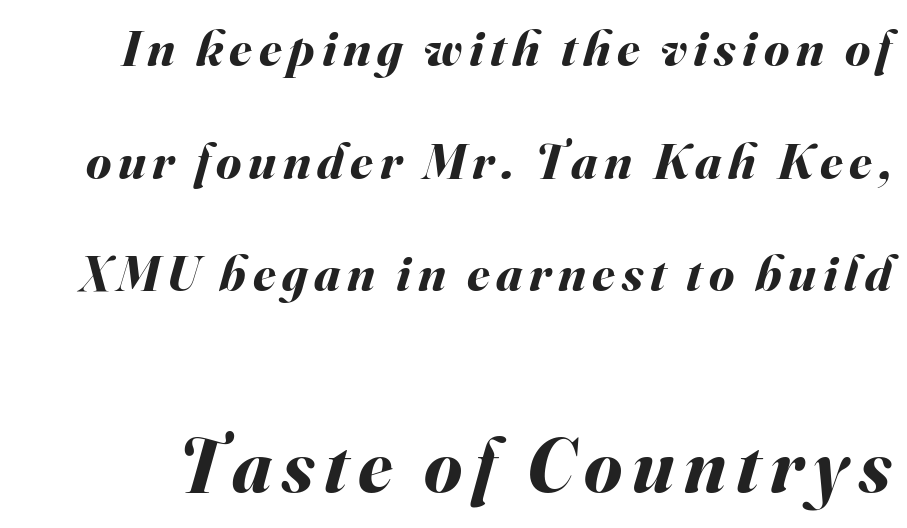
The image shows 77 px bold type, italic (leaning right); set loose line spacing (2.21x), not underlined; the second (bottom) block is 1.51x larger; medium stroke contrast and a small x-height.
